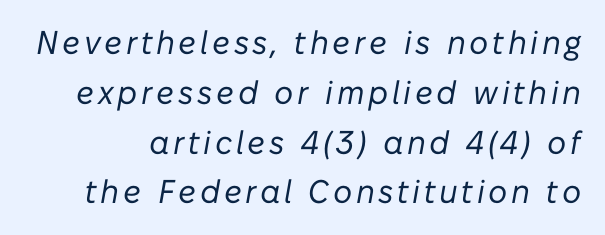
{"italic": "yes", "lean": "right", "slant_degrees": 10, "bold": "no", "weight": "regular", "width": "normal", "stroke_contrast": "low", "x_height": "medium", "monospaced": "no", "underline": "no", "line_spacing": "normal", "line_spacing_ratio": 1.51, "glyph_px": 33}
